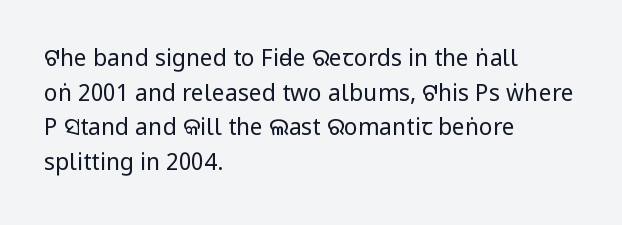
The image shows 23 px text type, upright; set left-aligned, normal line spacing (1.51x), normal letter spacing, not underlined.
